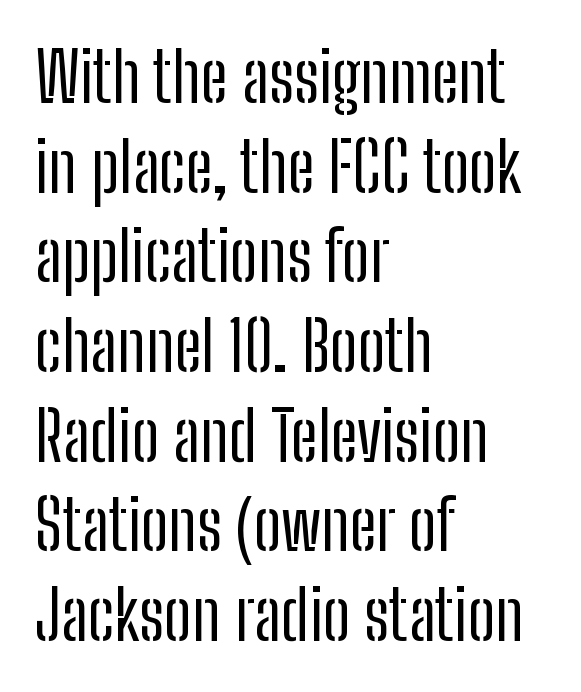
The image shows 69 px regular-weight, condensed sans-serif type, upright; set left-aligned, normal line spacing (1.3x), normal letter spacing, not underlined; low stroke contrast and a medium x-height.
